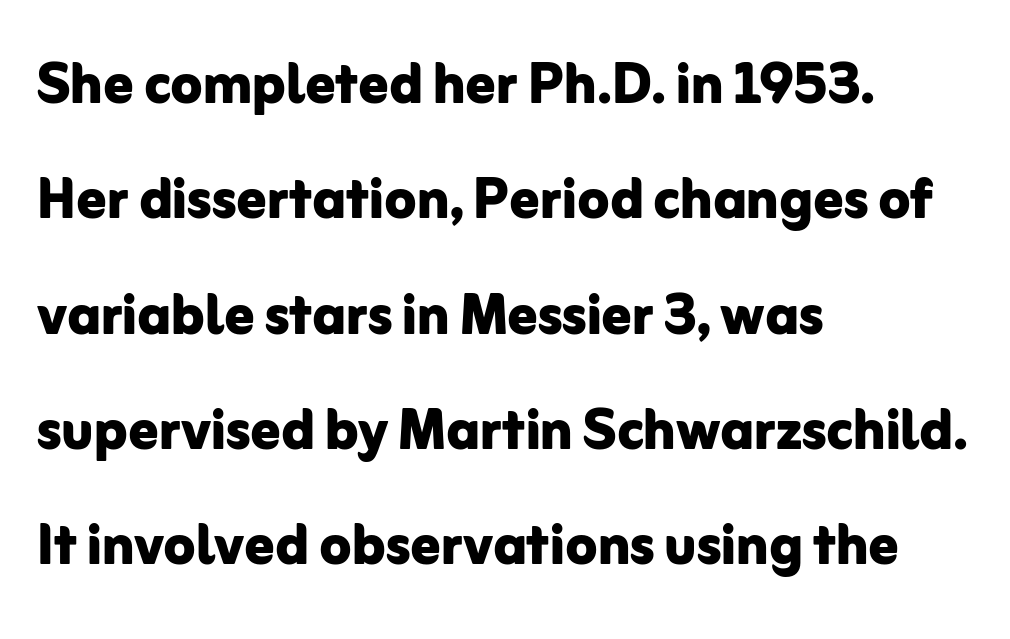
{"serif": "no", "italic": "no", "bold": "yes", "weight": "bold", "width": "normal", "stroke_contrast": "low", "x_height": "medium", "monospaced": "no", "underline": "no", "align": "left", "line_spacing": "normal", "line_spacing_ratio": 1.58, "letter_spacing": "normal", "letter_spacing_em": 0.0, "glyph_px": 73}
